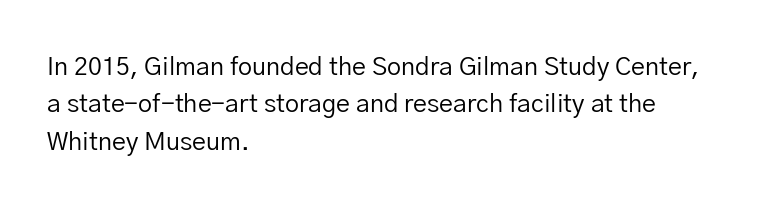
In CSS terms this would be text-align: left. Descenders are the only things crossing below the line. One glance says typical: line gaps are just what's usual. This is the regular roman posture of the typeface.
